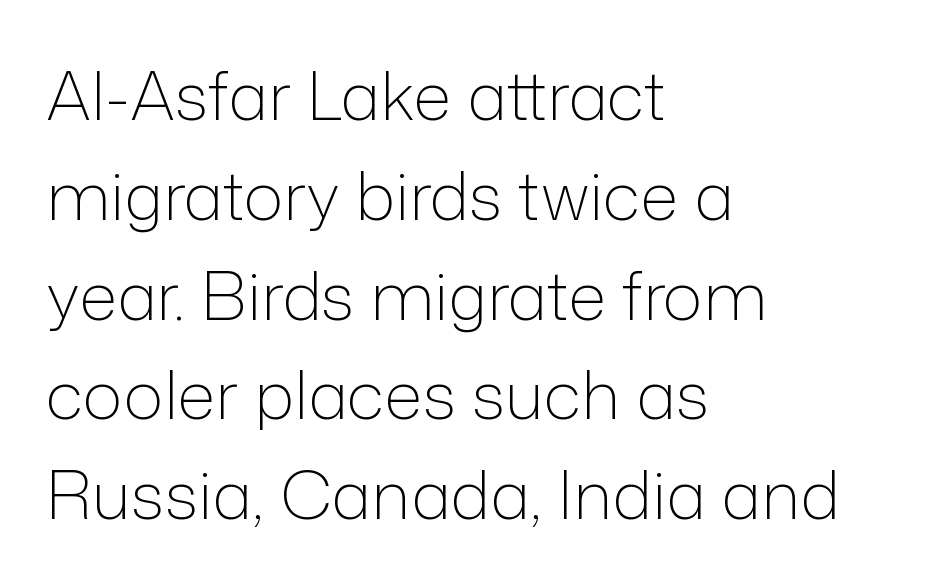
Q: Is the text bold? A: No.
Q: Is the text italic (slanted)? A: No, it is upright.
Q: Is the typeface a serif or a sans-serif typeface? A: Sans-serif.
Q: Is the text underlined? A: No.
Q: How is the paragraph aligned? A: Left-aligned.
Q: Is the spacing between letters normal or unusually wide? A: Normal.
Q: Is the spacing between lines tight, normal or loose? A: Normal.
Q: Width (condensed, normal, or wide)? A: Normal.
Q: Stroke contrast? A: Low.
Q: x-height? A: Medium.
Q: Monospaced? A: No.
